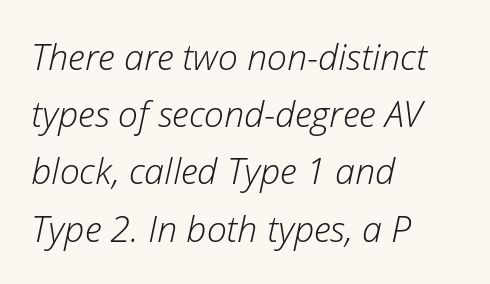
Q: Is the text bold? A: No.
Q: Is the text italic (slanted)? A: Yes, it leans right by about 12 degrees.
Q: Is the text underlined? A: No.
Q: How is the paragraph aligned? A: Left-aligned.
Q: Is the spacing between letters normal or unusually wide? A: Normal.
Q: Is the spacing between lines tight, normal or loose? A: Normal.
Q: Width (condensed, normal, or wide)? A: Normal.
Q: Stroke contrast? A: Low.
Q: x-height? A: Medium.
Q: Monospaced? A: No.
